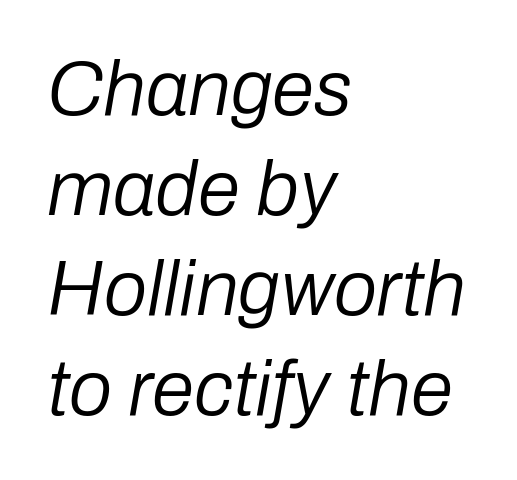
The image shows 77 px regular-weight type, italic (leaning right); set left-aligned, normal line spacing (1.3x), normal letter spacing, not underlined; low stroke contrast and a medium x-height.
